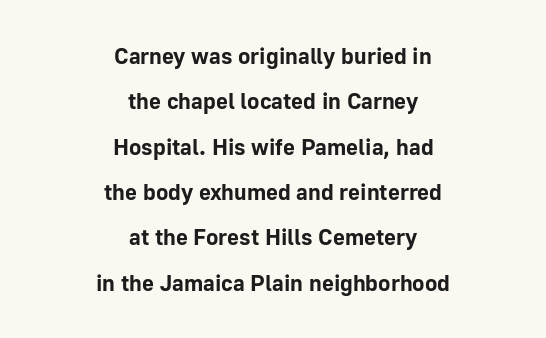
{"italic": "no", "bold": "yes", "underline": "no", "align": "center", "line_spacing": "loose", "line_spacing_ratio": 1.97, "letter_spacing": "normal", "letter_spacing_em": 0.0, "glyph_px": 23}
